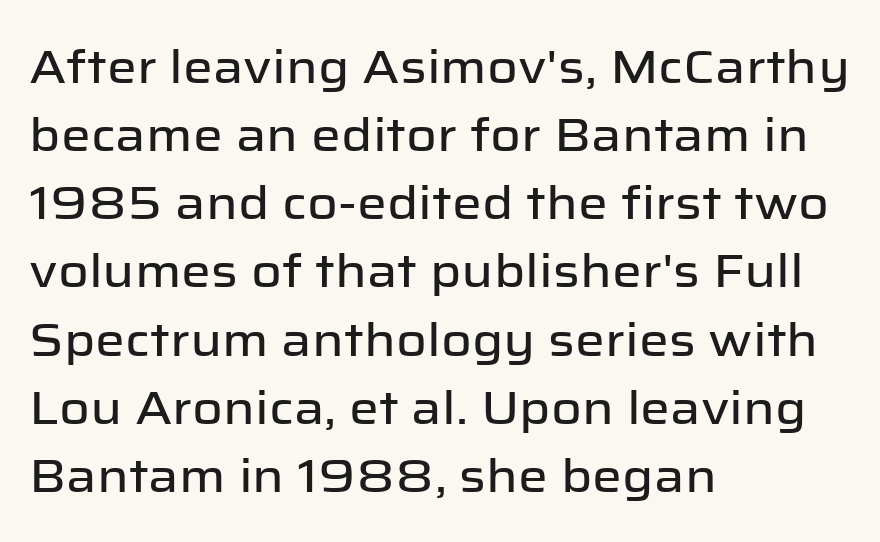
The image shows 47 px sans-serif type, upright; set left-aligned, normal line spacing (1.45x), normal letter spacing, not underlined; low stroke contrast and a medium x-height.
